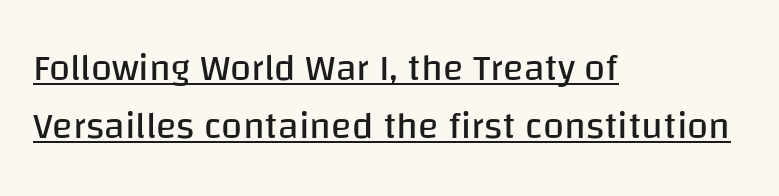
This sample has the flowing, uneven cadence of proportional lettering. Bold? No — there's no thickening of the strokes. This is sans-serif lettering, the kind often seen on screens and signage. The text block is weighted toward the left margin, trailing off unevenly rightward.
